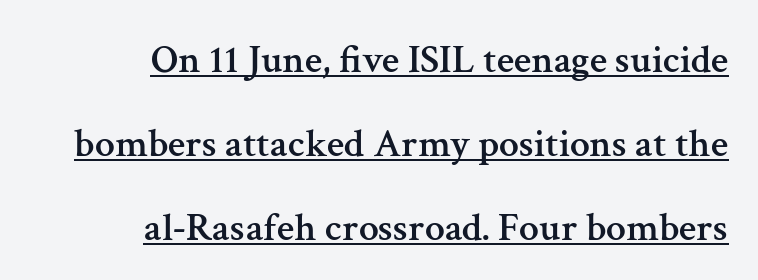
{"serif": "yes", "italic": "no", "width": "normal", "stroke_contrast": "medium", "x_height": "medium", "monospaced": "no", "underline": "yes", "align": "right", "line_spacing": "loose", "line_spacing_ratio": 2.1, "letter_spacing": "normal", "letter_spacing_em": 0.0, "glyph_px": 40}
